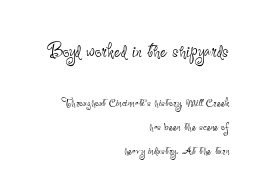
The image shows 23 px text type; set right-aligned, line spacing 1.72x, normal letter spacing, not underlined; the first (top) block is 1.64x larger.
